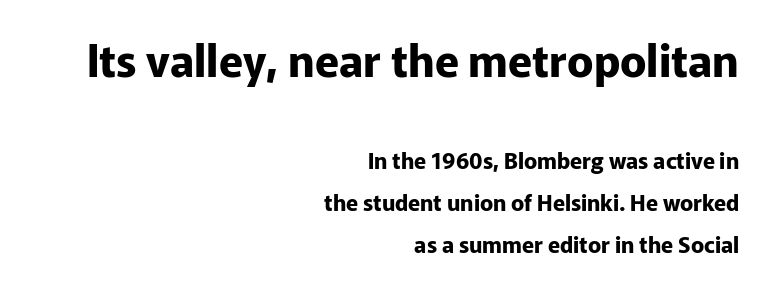
{"serif": "no", "italic": "no", "bold": "yes", "weight": "bold", "width": "normal", "stroke_contrast": "low", "x_height": "medium", "monospaced": "no", "underline": "no", "align": "right", "line_spacing_ratio": 1.89, "letter_spacing": "normal", "letter_spacing_em": 0.0, "larger_block": "first", "size_ratio": 2.0, "glyph_px": 44}
